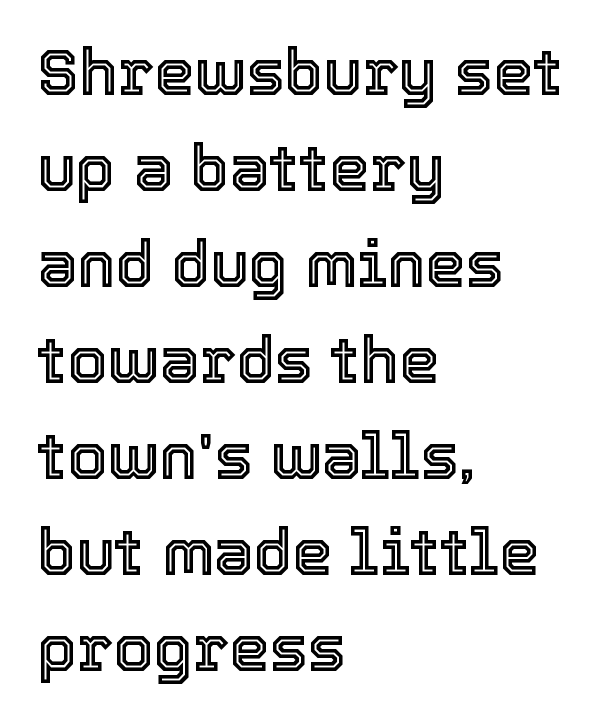
The image shows 64 px text type, upright; set left-aligned, normal line spacing (1.5x), normal letter spacing, not underlined; a medium x-height.
